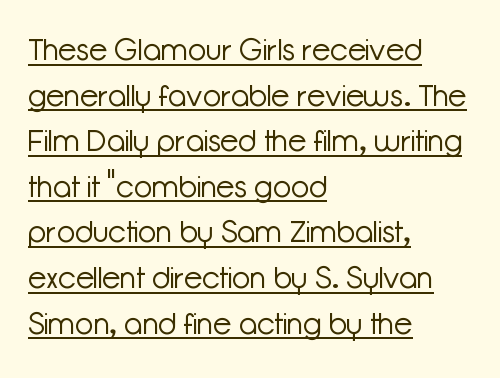
{"serif": "no", "italic": "no", "bold": "no", "weight": "light", "width": "normal", "stroke_contrast": "low", "x_height": "medium", "monospaced": "no", "underline": "yes", "align": "left", "line_spacing": "normal", "line_spacing_ratio": 1.52, "letter_spacing": "normal", "letter_spacing_em": 0.0, "glyph_px": 30}
